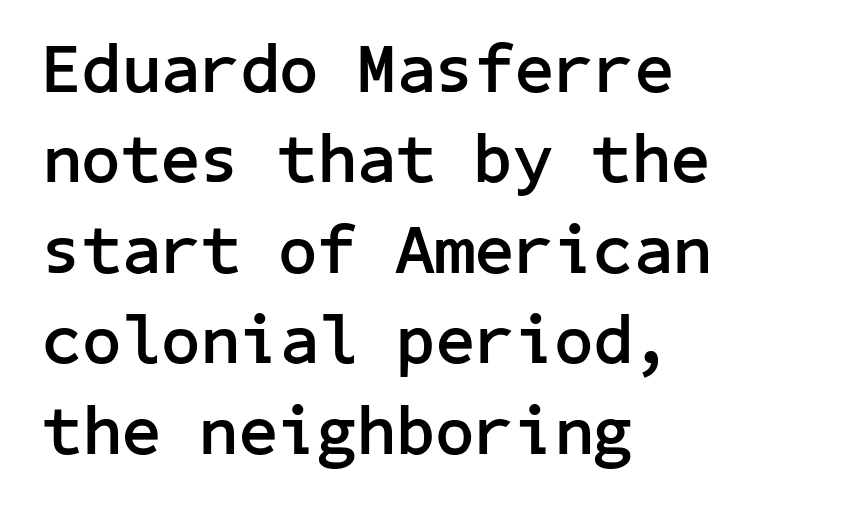
No italicization has been applied; the sample stays upright. Horizontally, the lines are justified to the leading edge only. This sample uses a sans-serif face. A dark, heavy texture on the line: the type is bold. The gaps between neighbouring characters are ordinary and unremarkable.
